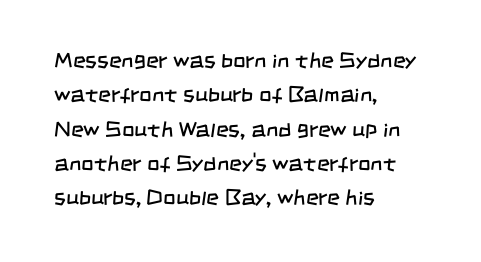
Anything drawn beneath the words? Only blank space. No letter is thick-stroked: the sample isn't bold. Notice how descenders clear the ascenders below comfortably — that's standard leading. A student would call this left alignment; a typographer would say flush left, rag right.
